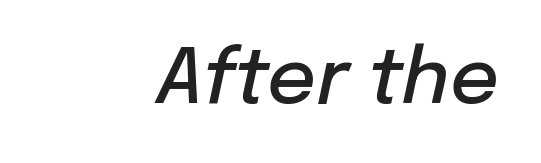
Q: Is the text bold? A: Semi-bold.
Q: Is the text italic (slanted)? A: Yes, it leans right by about 12 degrees.
Q: Is the text underlined? A: No.
Q: Is the spacing between letters normal or unusually wide? A: Normal.
Q: Width (condensed, normal, or wide)? A: Normal.
Q: Stroke contrast? A: Low.
Q: x-height? A: Medium.
Q: Monospaced? A: No.
